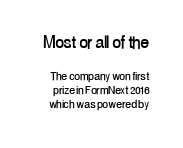
How would I describe the line gaps? Narrow and economical. Rule under the text: the space is simply empty. This layout puts the oversized block above and the modest block below. If you drew a line through each stem, it would be perfectly vertical. The tracking reads as untouched default to a designer's eye.
